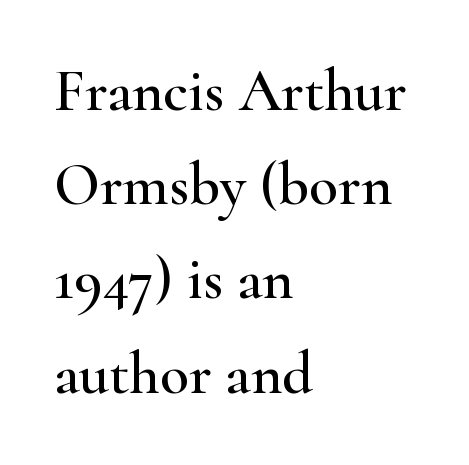
When letters stand straight like this, we call the style roman or upright. Yep, those are serifs on the letters. This rendering leaves character spacing at its baseline value. You could not count columns in this text — the font is proportionally spaced. Notice how descenders clear the ascenders below comfortably — that's standard leading. Which margin do the lines hug? The left one — the right edge is uneven.
